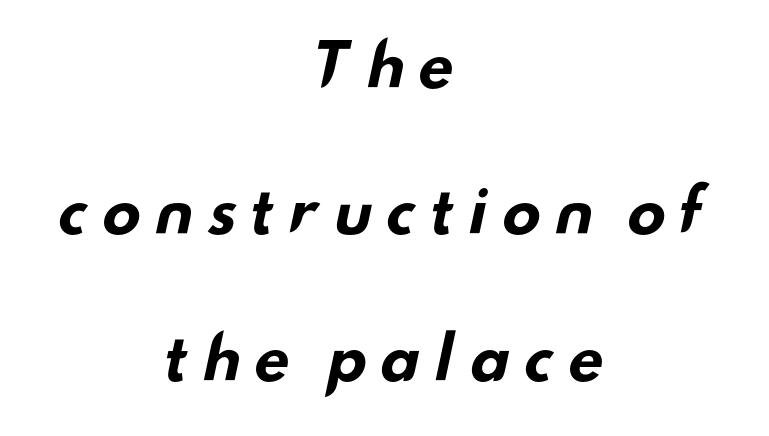
Q: Is the text bold? A: Yes.
Q: Is the typeface a serif or a sans-serif typeface? A: Sans-serif.
Q: Is the text underlined? A: No.
Q: How is the paragraph aligned? A: Centered.
Q: Is the spacing between lines tight, normal or loose? A: Loose.
Q: Width (condensed, normal, or wide)? A: Wide.
Q: Stroke contrast? A: Low.
Q: x-height? A: Small.
Q: Monospaced? A: No.
